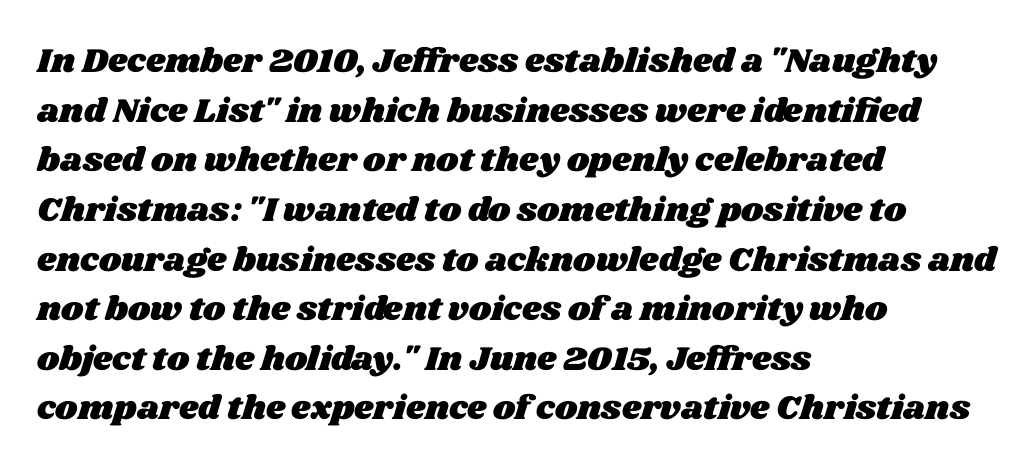
{"width": "wide", "stroke_contrast": "medium", "x_height": "large", "monospaced": "no", "underline": "no", "align": "left", "line_spacing": "normal", "line_spacing_ratio": 1.46, "letter_spacing": "normal", "letter_spacing_em": 0.0, "glyph_px": 34}
